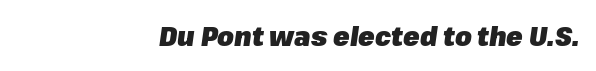
The image shows 27 px bold type, italic (leaning right); set right-aligned, normal letter spacing, not underlined.
